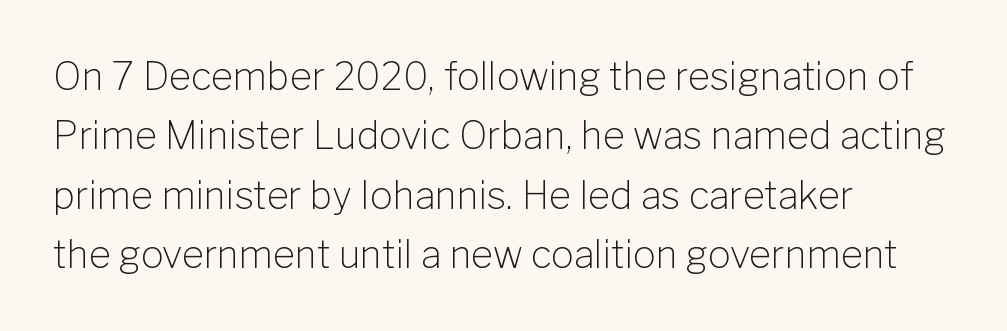
Q: Is the text bold? A: No.
Q: Is the text italic (slanted)? A: No, it is upright.
Q: Is the typeface a serif or a sans-serif typeface? A: Sans-serif.
Q: Is the text underlined? A: No.
Q: How is the paragraph aligned? A: Left-aligned.
Q: Is the spacing between letters normal or unusually wide? A: Normal.
Q: Is the spacing between lines tight, normal or loose? A: Normal.
Q: Width (condensed, normal, or wide)? A: Normal.
Q: Stroke contrast? A: Low.
Q: x-height? A: Medium.
Q: Monospaced? A: No.
